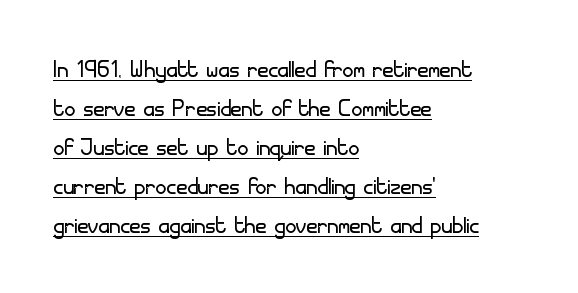
{"serif": "no", "italic": "no", "bold": "no", "weight": "light", "width": "normal", "stroke_contrast": "low", "x_height": "small", "monospaced": "no", "underline": "yes", "align": "left", "line_spacing": "normal", "line_spacing_ratio": 1.3, "letter_spacing": "normal", "letter_spacing_em": 0.0, "glyph_px": 30}
